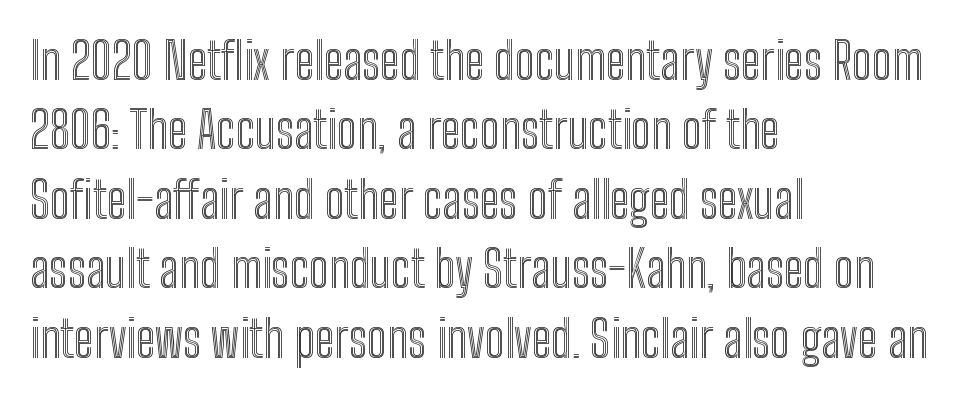
The image shows 50 px condensed type, upright; set left-aligned, normal line spacing (1.39x), normal letter spacing, not underlined; a medium x-height.
